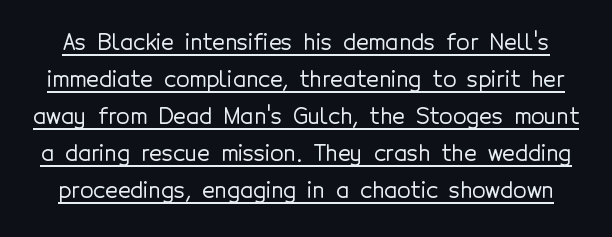
{"italic": "no", "underline": "yes", "line_spacing": "normal", "line_spacing_ratio": 1.68, "letter_spacing": "normal", "letter_spacing_em": 0.0, "glyph_px": 22}
